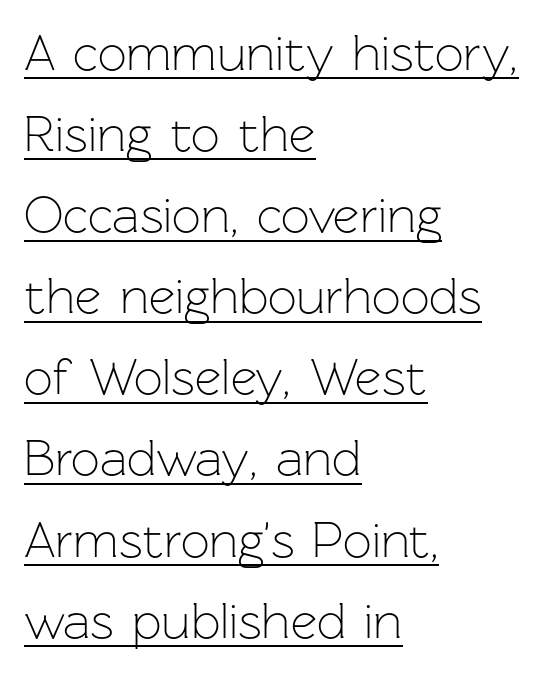
Descenders here cross a horizontal rule under the line. Each line starts at the same left margin while the right side varies. Type style note: lacks serifs. Evenly set lines give the paragraph a standard silhouette. Nothing unusual about the tracking: characters are spaced as the font intends.
